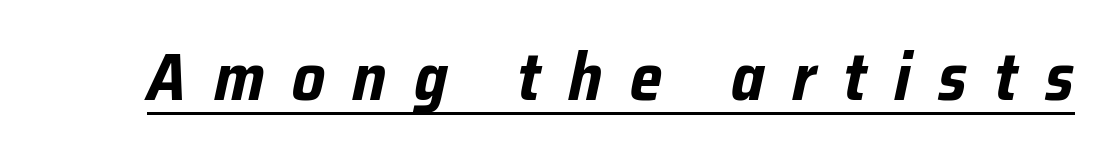
Bold? Absolutely — the strokes are thick and heavy. Each word looks stretched out because of the extra space between its letters. Spacing verdict: proportional, widths tailored to each character. The typography opts for an oblique posture over an upright one.
